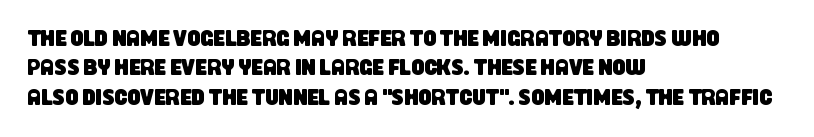
The baseline area is clear. In CSS terms this would be text-align: left. In terms of letterspacing, this is plain default setting. Interline gaps are of average width in this sample.
